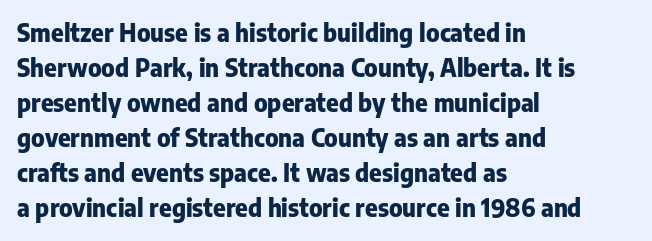
The image shows 24 px bold type, upright; set left-aligned, normal line spacing (1.46x), normal letter spacing, not underlined.
